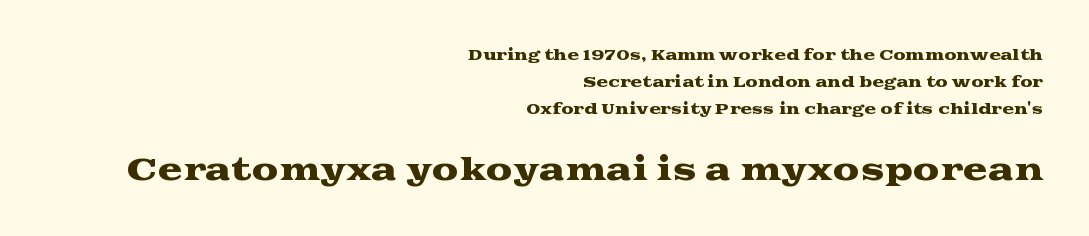
Q: Is the text italic (slanted)? A: No, it is upright.
Q: Is the typeface a serif or a sans-serif typeface? A: Serif.
Q: Is the text underlined? A: No.
Q: How is the paragraph aligned? A: Right-aligned.
Q: Is the spacing between letters normal or unusually wide? A: Normal.
Q: Is the spacing between lines tight, normal or loose? A: Loose.
Q: Which block of text is set in a larger size, the first (top) or the second (bottom)? A: The second (bottom) one.
Q: Width (condensed, normal, or wide)? A: Wide.
Q: Stroke contrast? A: Medium.
Q: x-height? A: Medium.
Q: Monospaced? A: No.
